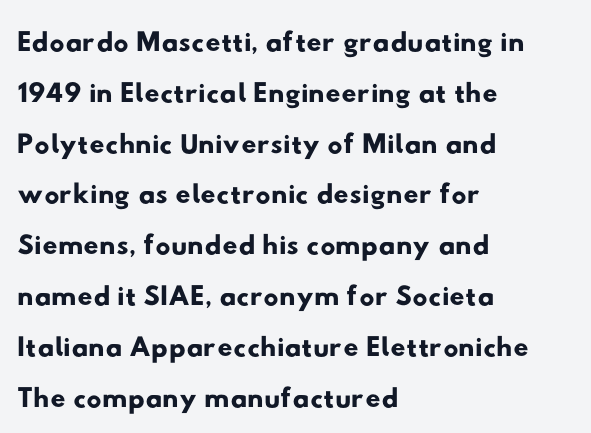
The image shows 42 px wide sans-serif type; set left-aligned, line spacing 1.21x, normal letter spacing, not underlined; low stroke contrast and a small x-height.
